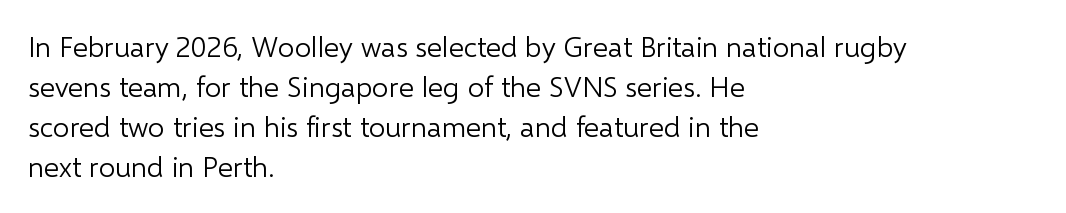
The image shows 29 px light sans-serif type, upright; set left-aligned, normal line spacing (1.38x), normal letter spacing, not underlined; low stroke contrast and a medium x-height.
